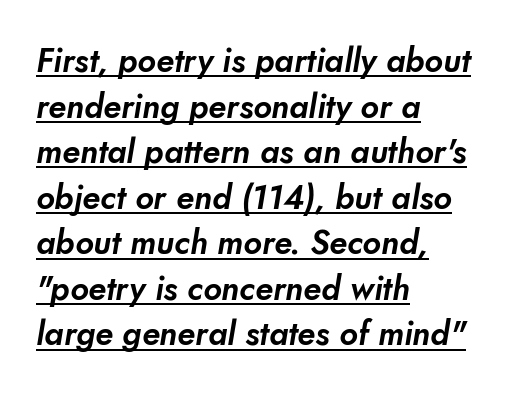
The image shows 33 px sans-serif type; set left-aligned, normal line spacing (1.38x), normal letter spacing, underlined; low stroke contrast and a small x-height.
